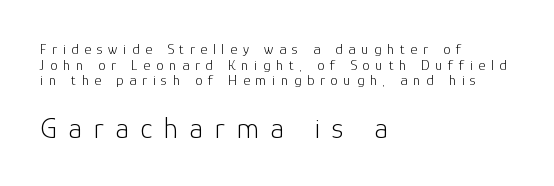
The image shows 30 px light sans-serif type, upright; set left-aligned, tight line spacing (1.05x), unusually wide letter spacing (+0.38 em), not underlined; the second (bottom) block is 2.0x larger; low stroke contrast and a medium x-height.
